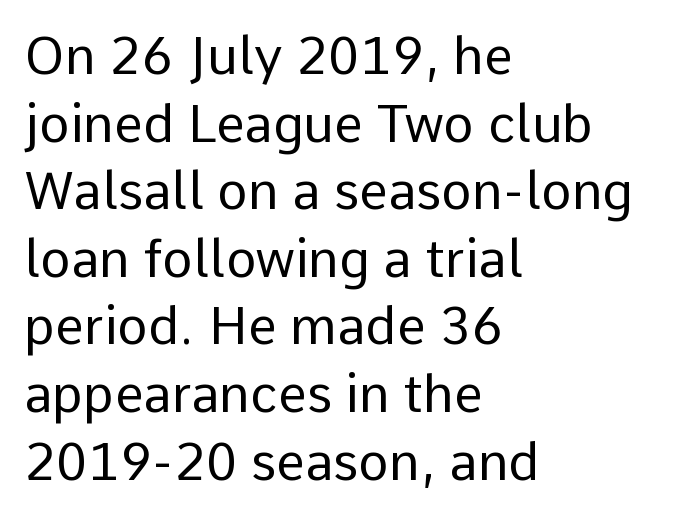
The image shows 52 px regular-weight sans-serif type, upright; set left-aligned, normal line spacing (1.3x), normal letter spacing, not underlined; low stroke contrast and a medium x-height.
